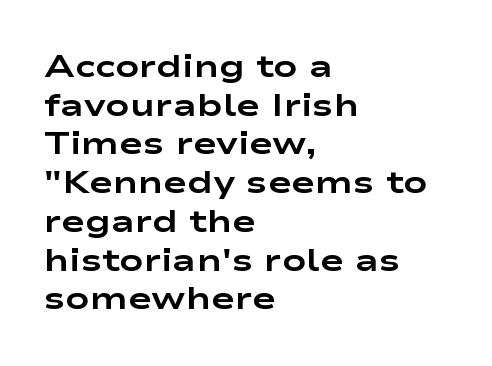
Q: Is the text bold? A: Yes.
Q: Is the text italic (slanted)? A: No, it is upright.
Q: Is the typeface a serif or a sans-serif typeface? A: Sans-serif.
Q: Is the text underlined? A: No.
Q: How is the paragraph aligned? A: Left-aligned.
Q: Is the spacing between letters normal or unusually wide? A: Normal.
Q: Width (condensed, normal, or wide)? A: Wide.
Q: Stroke contrast? A: Low.
Q: x-height? A: Medium.
Q: Monospaced? A: No.
